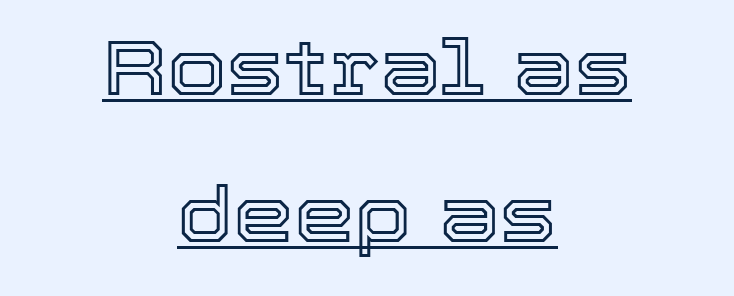
Q: Is the text italic (slanted)? A: No, it is upright.
Q: Is the text underlined? A: Yes.
Q: How is the paragraph aligned? A: Centered.
Q: Is the spacing between letters normal or unusually wide? A: Normal.
Q: Is the spacing between lines tight, normal or loose? A: Loose.
Q: Width (condensed, normal, or wide)? A: Normal.
Q: x-height? A: Medium.
Q: Monospaced? A: No.
